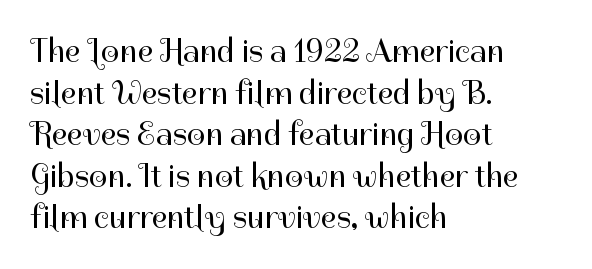
This sample has the flowing, uneven cadence of proportional lettering. A quiet, ordinary-to-light weight characterises the typeface. Unlike italic type, these characters show no tilt at all. The rendering anchors every line to the left-hand side.
